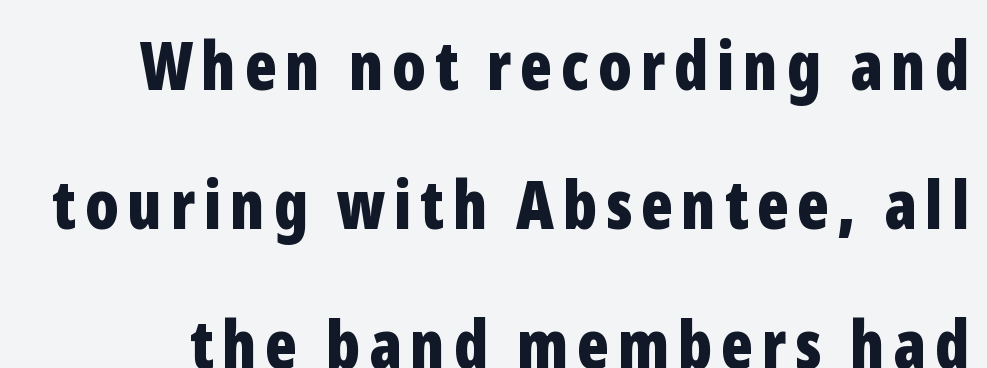
Loosely led — the rows are spread out. Character widths vary here, with narrow letters taking less room than wide ones. A typesetter would mark this as roman, not italic. Check where the strokes stop: nothing finishes them off — pure sans. The strokes are fattened all the way to bold. Honestly, there is no underline to notice here at all.
